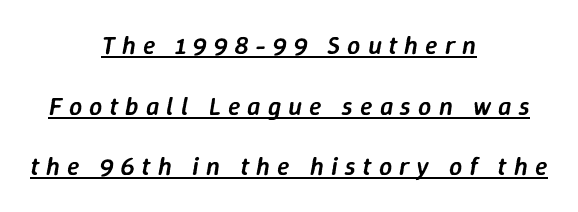
{"italic": "yes", "lean": "right", "slant_degrees": 9, "bold": "semi", "underline": "yes", "align": "center", "line_spacing": "loose", "line_spacing_ratio": 2.33, "letter_spacing": "wide", "letter_spacing_em": 0.27, "glyph_px": 26}
